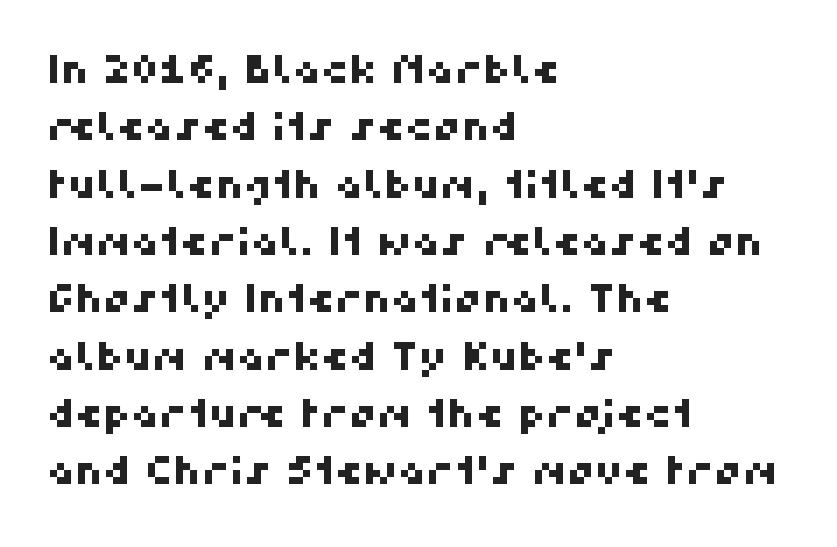
The setting favours the left margin, as ordinary paragraphs usually do. Inter-character spacing is left at the font's built-in metrics. Classification — sans serif. How would I describe the line gaps? Plain and ordinary. Here the designer chose a conventional face with non-uniform glyph widths.
